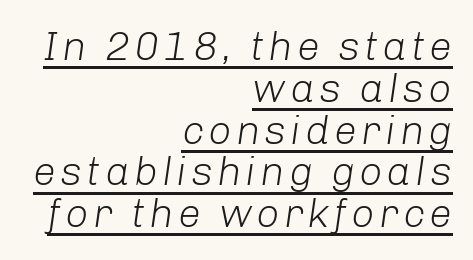
{"italic": "yes", "lean": "right", "slant_degrees": 8, "bold": "no", "weight": "light", "width": "normal", "stroke_contrast": "low", "x_height": "medium", "monospaced": "no", "underline": "yes", "align": "right", "line_spacing": "tight", "line_spacing_ratio": 1.02, "glyph_px": 41}
